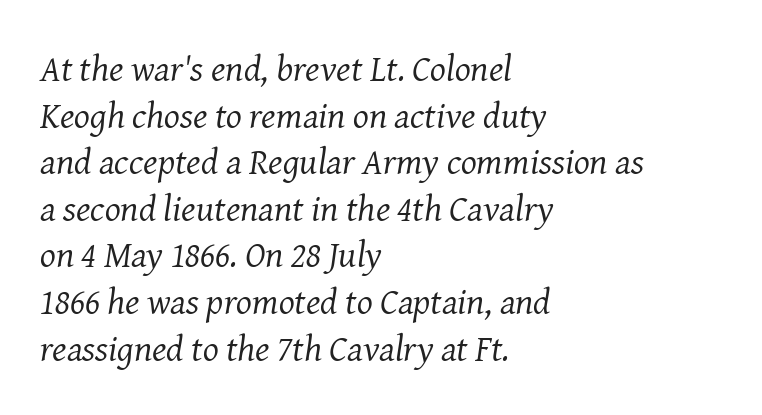
These lines keep a tight, regular rhythm from letter to letter. This rendering uses left alignment, leaving the right contour irregular. No heavy texture on the line: the type isn't bold. The gap between lines stays unmarked. This sample has the flowing, uneven cadence of proportional lettering.
